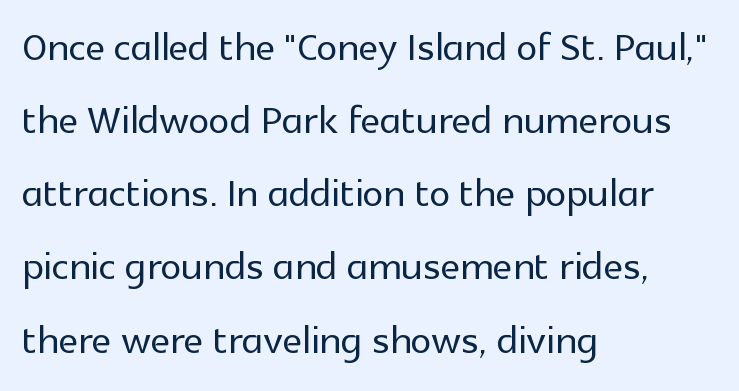
Type style note: lacks serifs. The compositor pushed each line to the left boundary. Vertically, the passage feels balanced, rows spaced as you'd expect. The letterforms sit shoulder to shoulder at normal distance. This sample has the flowing, uneven cadence of proportional lettering.
